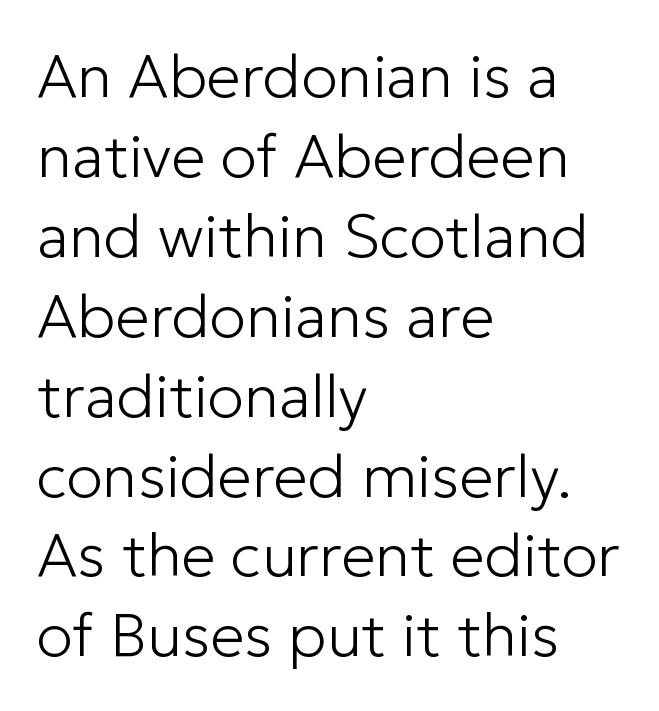
The image shows 61 px light sans-serif type, upright; set left-aligned, normal line spacing (1.31x), normal letter spacing, not underlined; low stroke contrast and a medium x-height.
